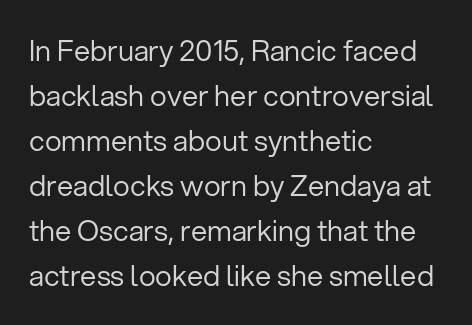
{"serif": "no", "italic": "no", "bold": "no", "weight": "regular", "width": "normal", "stroke_contrast": "low", "x_height": "medium", "monospaced": "no", "underline": "no", "align": "left", "line_spacing": "normal", "line_spacing_ratio": 1.55, "letter_spacing": "normal", "letter_spacing_em": 0.0, "glyph_px": 29}
